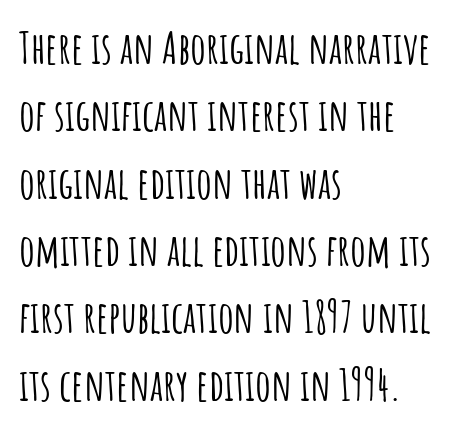
Horizontal alignment here is leftward, the default for most running prose. The line texture is even and compact thanks to regular tracking. These lines are rendered in a variable-pitch font. If you drew a line through each stem, it would be perfectly vertical.
